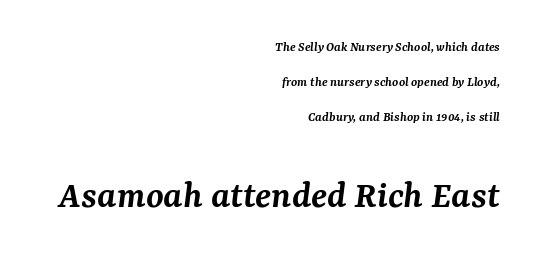
{"serif": "yes", "italic": "yes", "lean": "right", "slant_degrees": 7, "bold": "semi", "weight": "semibold", "width": "normal", "stroke_contrast": "medium", "x_height": "medium", "monospaced": "no", "underline": "no", "align": "right", "line_spacing": "loose", "line_spacing_ratio": 2.5, "letter_spacing": "normal", "letter_spacing_em": 0.0, "larger_block": "second", "size_ratio": 2.86, "glyph_px": 40}
